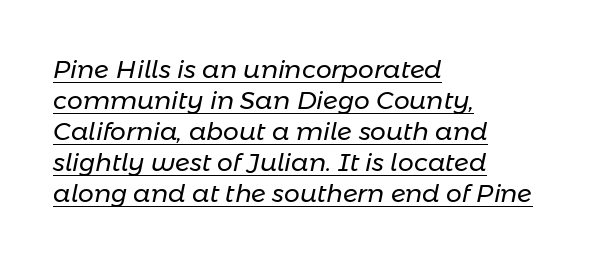
Weight: not bold — regular or lighter. The line texture is even and compact thanks to regular tracking. Honestly, the underline is the first thing you notice here. Left-aligned paragraph, ragged on the right. You can tell it's italic because the verticals aren't actually vertical.
